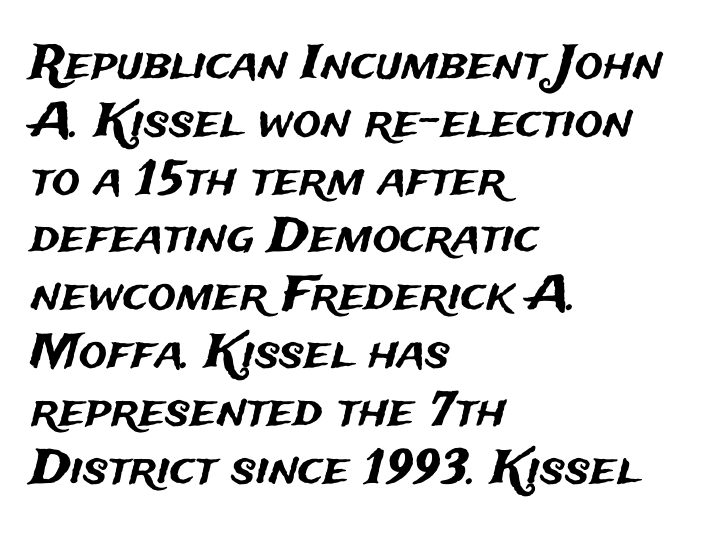
{"serif": "no", "width": "normal", "stroke_contrast": "medium", "x_height": "medium", "monospaced": "no", "underline": "no", "align": "left", "line_spacing_ratio": 1.23, "letter_spacing": "normal", "letter_spacing_em": 0.0, "glyph_px": 47}
